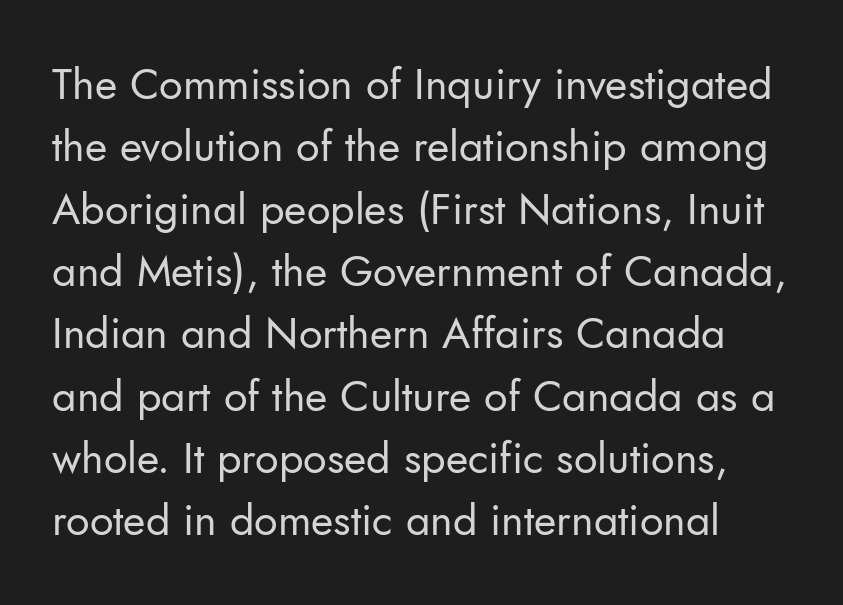
The image shows 43 px regular-weight sans-serif type, upright; set normal line spacing (1.45x), normal letter spacing, not underlined; low stroke contrast and a small x-height.
